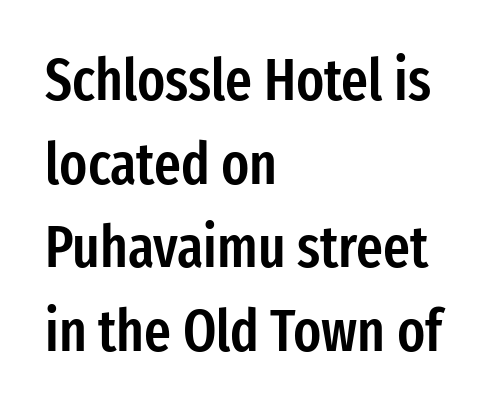
Q: Is the text bold? A: Semi-bold.
Q: Is the text italic (slanted)? A: No, it is upright.
Q: Is the typeface a serif or a sans-serif typeface? A: Sans-serif.
Q: Is the text underlined? A: No.
Q: How is the paragraph aligned? A: Left-aligned.
Q: Is the spacing between letters normal or unusually wide? A: Normal.
Q: Is the spacing between lines tight, normal or loose? A: Normal.
Q: Width (condensed, normal, or wide)? A: Condensed.
Q: Stroke contrast? A: Low.
Q: x-height? A: Medium.
Q: Monospaced? A: No.
